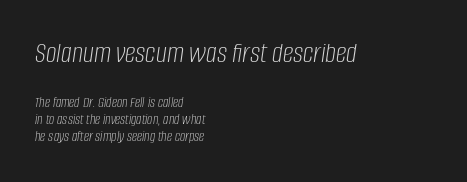
{"italic": "yes", "lean": "right", "slant_degrees": 8, "bold": "no", "weight": "light", "width": "condensed", "stroke_contrast": "low", "x_height": "large", "monospaced": "no", "underline": "no", "align": "left", "line_spacing": "tight", "line_spacing_ratio": 1.14, "letter_spacing": "normal", "letter_spacing_em": 0.0, "larger_block": "first", "size_ratio": 2.0, "glyph_px": 30}
